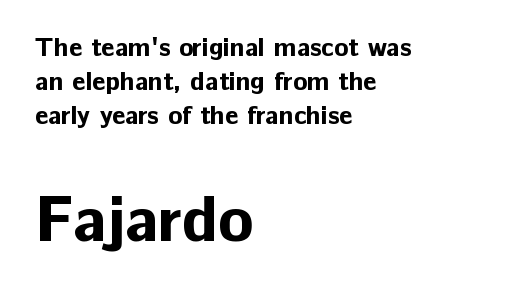
Whoever set this chose a conventional vertical rhythm. Every letter is thick-stroked: bold, no question. Letters rest on an invisible, unmarked baseline. A typesetter would label this face a sans. You could call the tracking neutral — neither tight nor loose.
